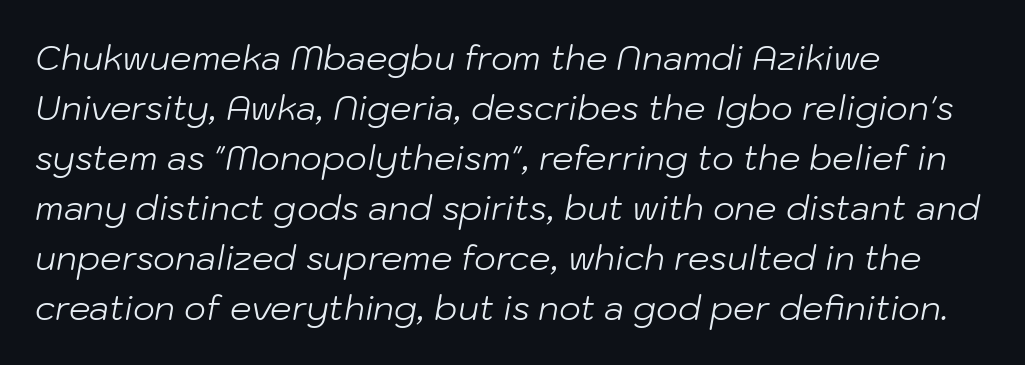
Q: Is the text bold? A: No.
Q: Is the text italic (slanted)? A: Yes, it leans right by about 10 degrees.
Q: Is the text underlined? A: No.
Q: How is the paragraph aligned? A: Left-aligned.
Q: Is the spacing between letters normal or unusually wide? A: Normal.
Q: Is the spacing between lines tight, normal or loose? A: Normal.
Q: Width (condensed, normal, or wide)? A: Normal.
Q: Stroke contrast? A: Low.
Q: x-height? A: Medium.
Q: Monospaced? A: No.
